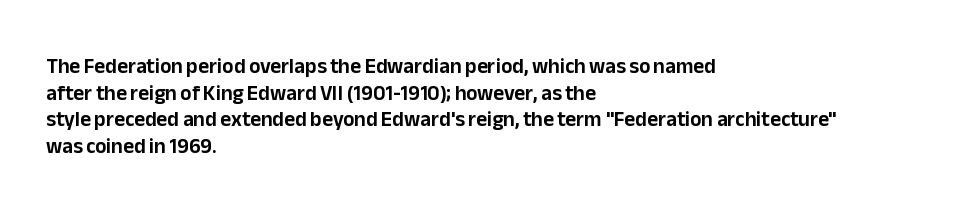
{"italic": "no", "underline": "no", "align": "left", "line_spacing": "normal", "line_spacing_ratio": 1.27, "letter_spacing": "normal", "letter_spacing_em": 0.0, "glyph_px": 21}
